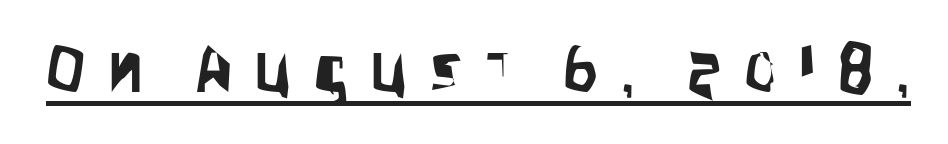
{"serif": "no", "italic": "no", "width": "condensed", "stroke_contrast": "low", "x_height": "large", "monospaced": "no", "underline": "yes", "letter_spacing": "wide", "letter_spacing_em": 0.34, "glyph_px": 67}
